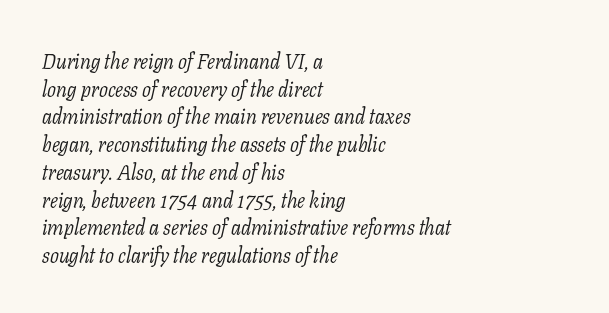
{"italic": "yes", "lean": "right", "slant_degrees": 11, "bold": "no", "underline": "no", "align": "left", "line_spacing": "normal", "line_spacing_ratio": 1.32, "letter_spacing": "normal", "letter_spacing_em": 0.0, "glyph_px": 21}
